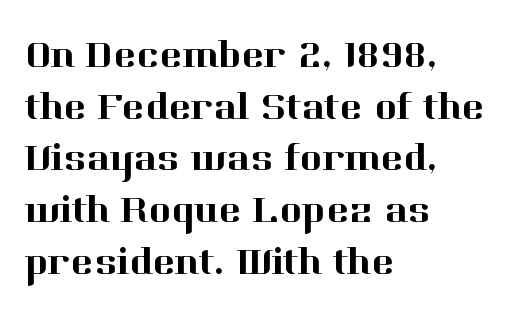
The image shows 38 px serif type, upright; set left-aligned, normal line spacing (1.36x), normal letter spacing, not underlined; high stroke contrast and a medium x-height.
